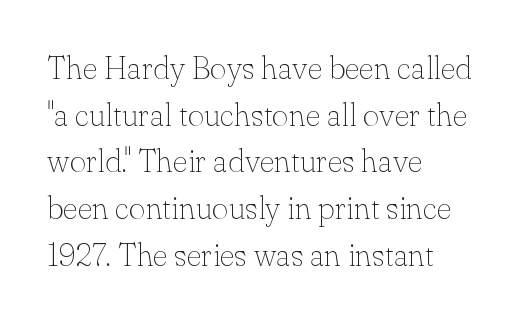
{"serif": "yes", "italic": "no", "bold": "no", "weight": "thin", "width": "normal", "stroke_contrast": "low", "x_height": "small", "monospaced": "no", "underline": "no", "align": "left", "line_spacing": "normal", "line_spacing_ratio": 1.46, "letter_spacing": "normal", "letter_spacing_em": 0.0, "glyph_px": 32}
